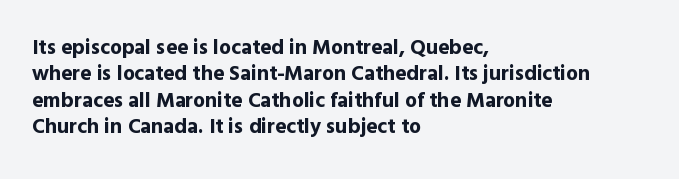
What weight is shown? A full bold with thick strokes. The lettering holds an erect, upright posture throughout. Plain, unruled lines of type. The rendering keeps characters at their native spacing. Leading: standard.
